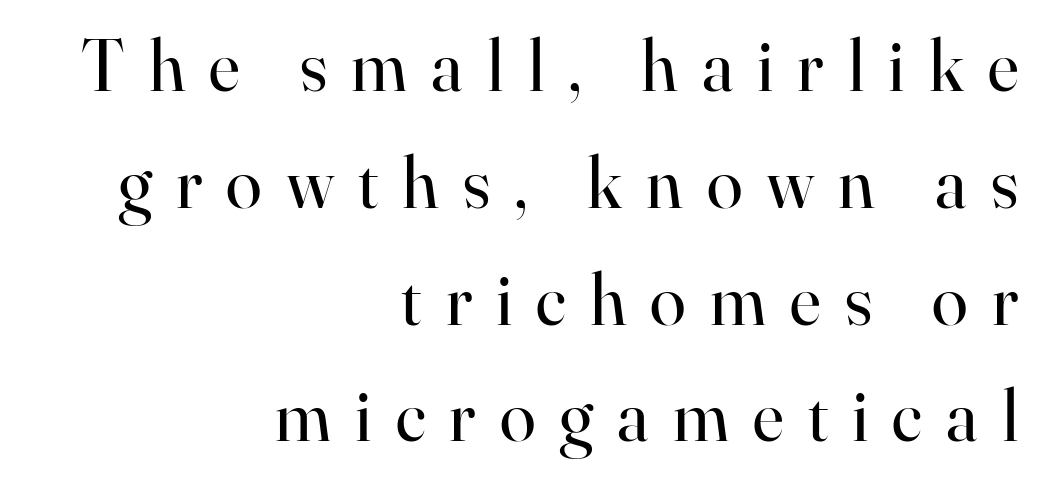
{"serif": "yes", "italic": "no", "bold": "no", "weight": "regular", "width": "normal", "stroke_contrast": "high", "x_height": "small", "monospaced": "no", "underline": "no", "align": "right", "line_spacing": "normal", "line_spacing_ratio": 1.6, "letter_spacing": "wide", "letter_spacing_em": 0.33, "glyph_px": 73}
